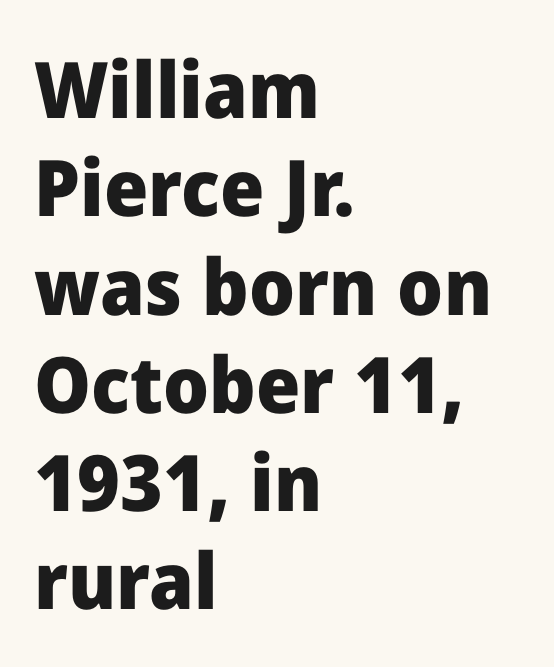
{"serif": "no", "italic": "no", "bold": "yes", "weight": "heavy", "width": "normal", "stroke_contrast": "low", "x_height": "medium", "monospaced": "no", "underline": "no", "align": "left", "line_spacing": "normal", "line_spacing_ratio": 1.26, "letter_spacing": "normal", "letter_spacing_em": 0.0, "glyph_px": 78}
